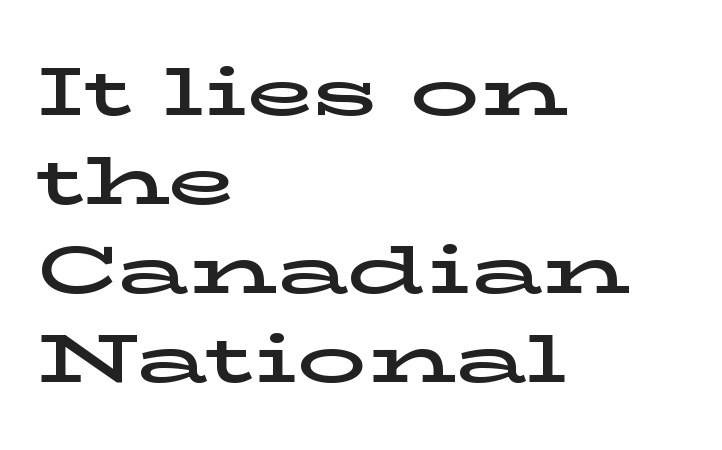
Q: Is the text italic (slanted)? A: No, it is upright.
Q: Is the typeface a serif or a sans-serif typeface? A: Serif.
Q: Is the text underlined? A: No.
Q: How is the paragraph aligned? A: Left-aligned.
Q: Is the spacing between letters normal or unusually wide? A: Normal.
Q: Is the spacing between lines tight, normal or loose? A: Normal.
Q: Width (condensed, normal, or wide)? A: Wide.
Q: Stroke contrast? A: Low.
Q: x-height? A: Medium.
Q: Monospaced? A: No.
